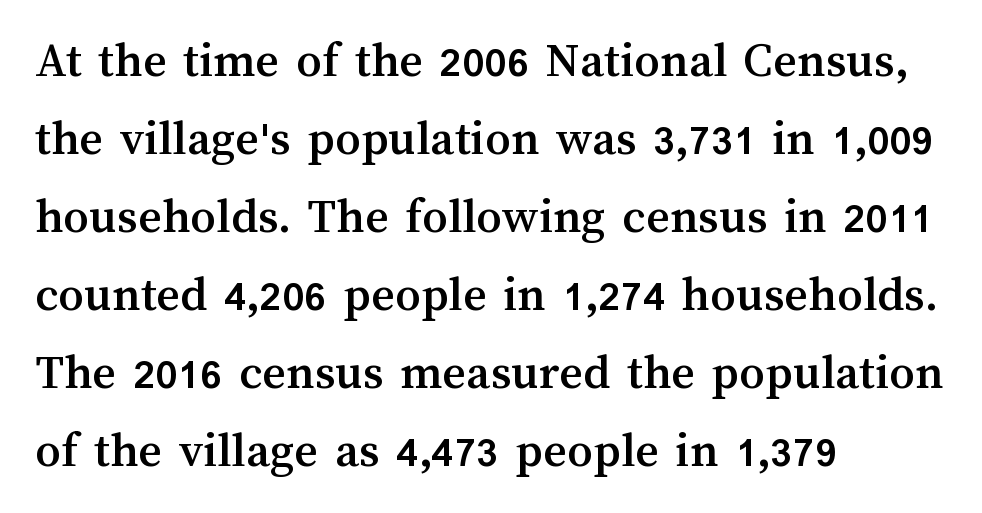
{"italic": "no", "width": "normal", "stroke_contrast": "medium", "x_height": "medium", "monospaced": "no", "underline": "no", "align": "left", "line_spacing": "normal", "line_spacing_ratio": 1.53, "letter_spacing": "normal", "letter_spacing_em": 0.0, "glyph_px": 51}
